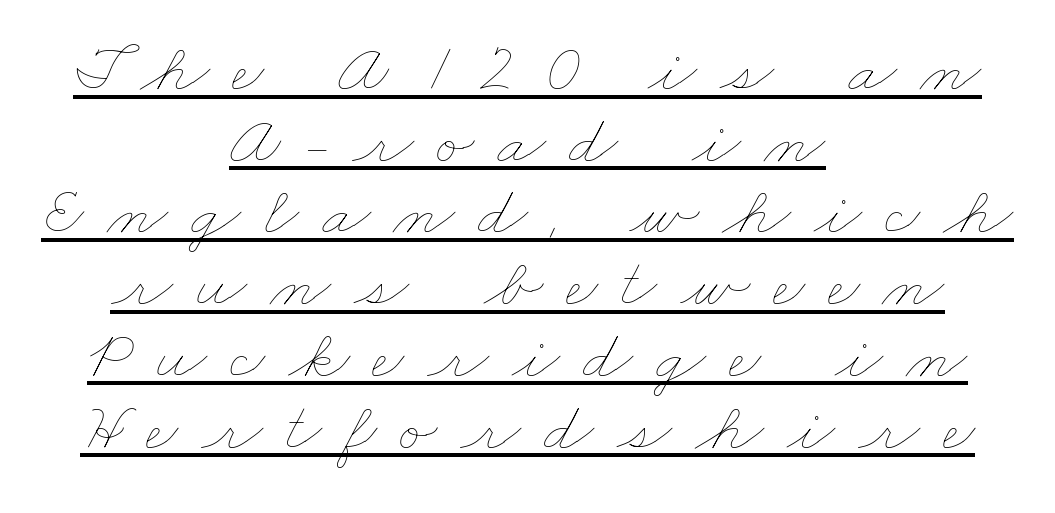
The image shows 71 px thin, wide type; set centered, tight line spacing (1.01x), unusually wide letter spacing (+0.32 em), underlined; low stroke contrast and a small x-height.
